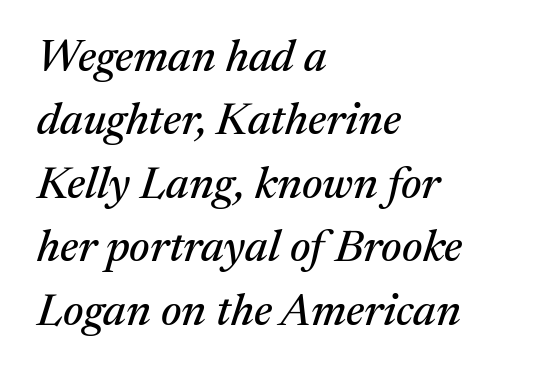
{"serif": "yes", "italic": "yes", "lean": "right", "slant_degrees": 17, "width": "normal", "stroke_contrast": "medium", "x_height": "medium", "monospaced": "no", "underline": "no", "align": "left", "line_spacing": "normal", "line_spacing_ratio": 1.41, "letter_spacing": "normal", "letter_spacing_em": 0.0, "glyph_px": 45}
